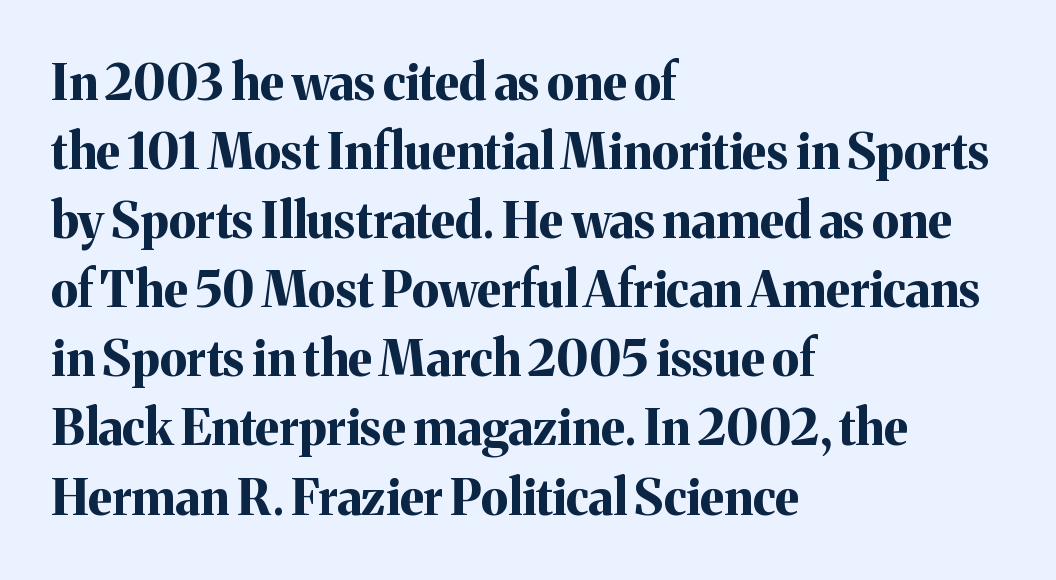
{"serif": "yes", "italic": "no", "bold": "yes", "weight": "bold", "width": "normal", "stroke_contrast": "medium", "x_height": "medium", "monospaced": "no", "underline": "no", "align": "left", "line_spacing": "normal", "line_spacing_ratio": 1.41, "letter_spacing": "normal", "letter_spacing_em": 0.0, "glyph_px": 49}
